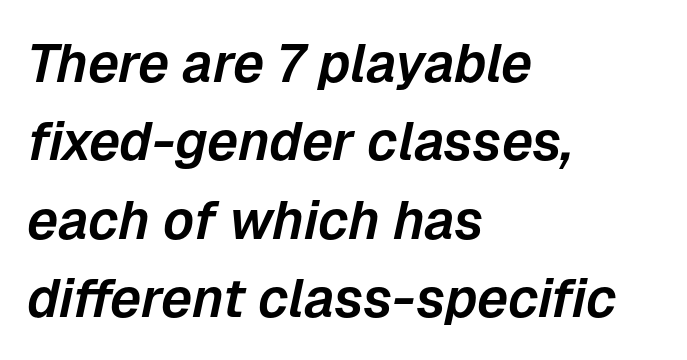
Which margin do the lines hug? The left one — the right edge is uneven. A normal amount of white space separates one row of letters from the next. What stands out about the letter spacing? Nothing — it is the standard amount. You can tell it's italic because the verticals aren't actually vertical. Note the varied advance widths — an 'i' is clearly narrower than an 'm'. Descender tails drop into unmarked territory.
